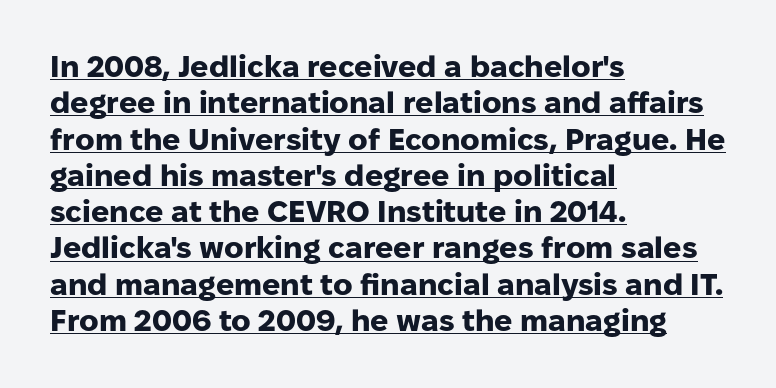
The image shows 30 px heavy sans-serif type, upright; set left-aligned, line spacing 1.21x, normal letter spacing, underlined; low stroke contrast and a medium x-height.
